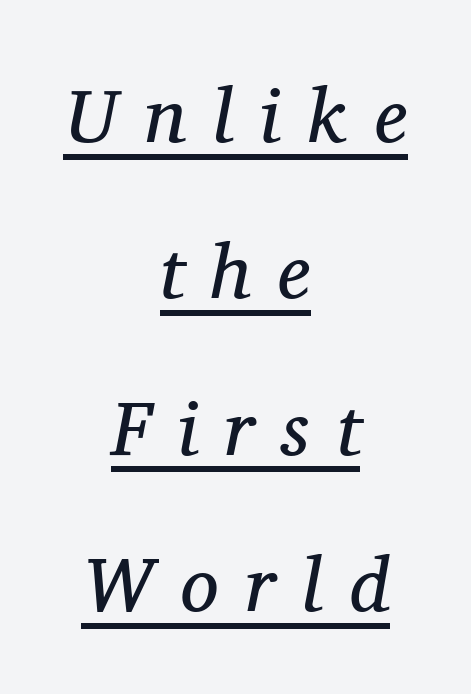
Q: Is the text bold? A: No.
Q: Is the text italic (slanted)? A: Yes, it leans right by about 11 degrees.
Q: Is the typeface a serif or a sans-serif typeface? A: Serif.
Q: Is the text underlined? A: Yes.
Q: How is the paragraph aligned? A: Centered.
Q: Is the spacing between letters normal or unusually wide? A: Unusually wide.
Q: Is the spacing between lines tight, normal or loose? A: Loose.
Q: Width (condensed, normal, or wide)? A: Normal.
Q: Stroke contrast? A: Medium.
Q: x-height? A: Medium.
Q: Monospaced? A: No.
